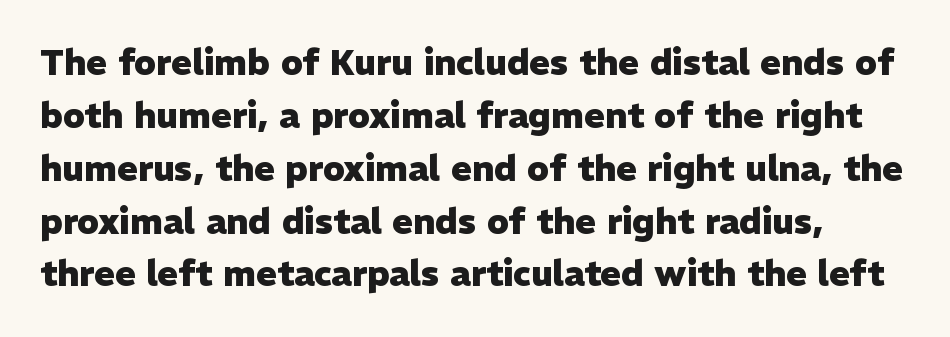
Q: Is the text bold? A: Yes.
Q: Is the text italic (slanted)? A: No, it is upright.
Q: Is the typeface a serif or a sans-serif typeface? A: Sans-serif.
Q: Is the text underlined? A: No.
Q: Is the spacing between letters normal or unusually wide? A: Normal.
Q: Is the spacing between lines tight, normal or loose? A: Normal.
Q: Width (condensed, normal, or wide)? A: Normal.
Q: Stroke contrast? A: Low.
Q: x-height? A: Medium.
Q: Monospaced? A: No.
